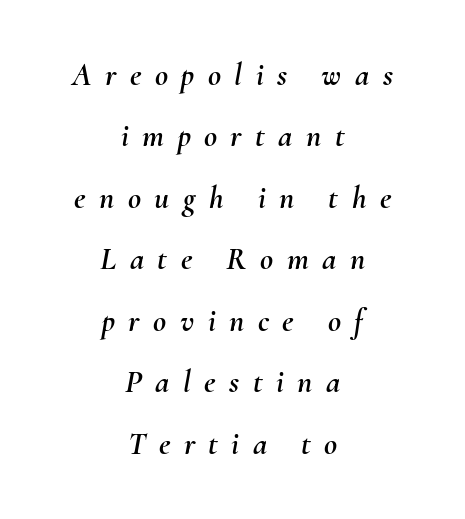
{"italic": "yes", "lean": "right", "slant_degrees": 10, "width": "normal", "stroke_contrast": "medium", "x_height": "small", "monospaced": "no", "underline": "no", "align": "center", "line_spacing": "loose", "line_spacing_ratio": 1.92, "letter_spacing": "wide", "letter_spacing_em": 0.42, "glyph_px": 32}
